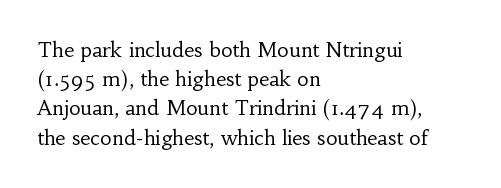
The image shows 20 px text type, upright; set left-aligned, normal line spacing (1.46x), normal letter spacing, not underlined.
